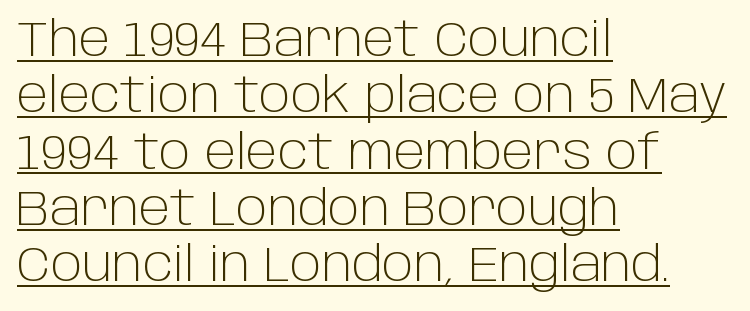
The passage shown is underscored from start to finish. The face used here is proportionally spaced, like ordinary book or web type. In terms of leading, this rendering errs on the cramped side. Notice how the stems are strictly vertical — no italics here. Where is the straight margin? On the left.
